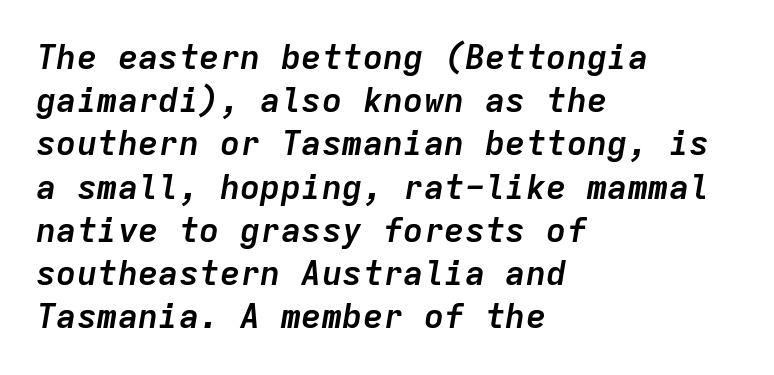
Reading down the block, your eye returns to a fixed left position each line. Beneath every word, the page is bare. Rendered with sloped, italic letterforms. Pretty heavy lettering here — definitely bold. Think of a typewriter: that constant character pitch is what you see here.
